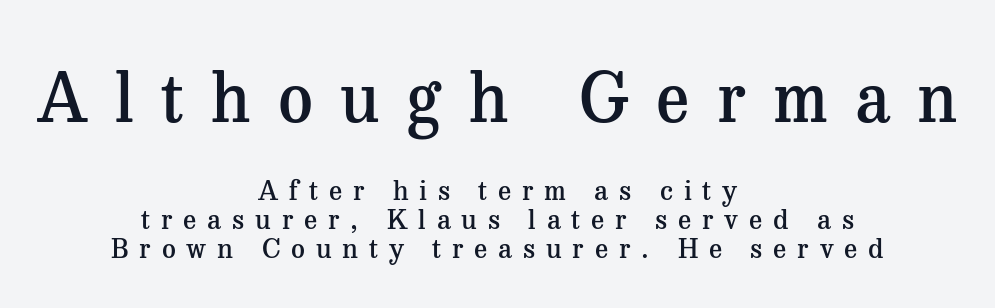
{"serif": "yes", "italic": "no", "bold": "semi", "weight": "semibold", "width": "normal", "stroke_contrast": "medium", "x_height": "medium", "monospaced": "no", "underline": "no", "align": "center", "line_spacing": "tight", "line_spacing_ratio": 1.09, "letter_spacing": "wide", "letter_spacing_em": 0.4, "larger_block": "first", "size_ratio": 2.52, "glyph_px": 68}
